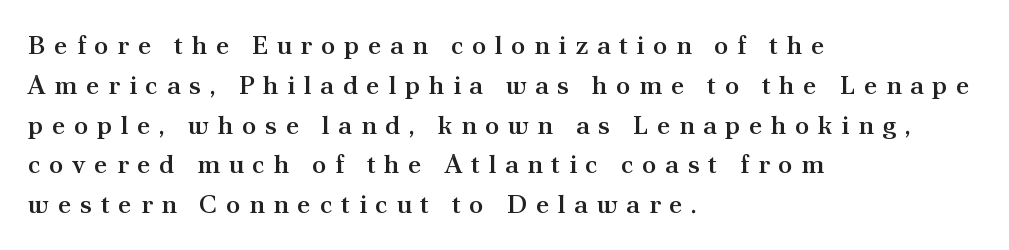
The image shows 26 px text type, upright; set left-aligned, normal line spacing (1.53x), unusually wide letter spacing (+0.33 em), not underlined.
